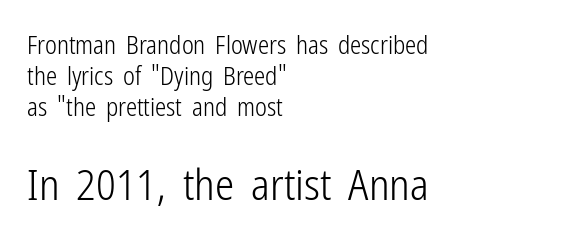
The image shows 43 px light, condensed sans-serif type, upright; set left-aligned, line spacing 1.24x, normal letter spacing, not underlined; the second (bottom) block is 1.72x larger; low stroke contrast and a medium x-height.
